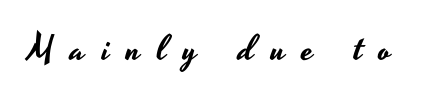
Q: Is the text italic (slanted)? A: Yes.
Q: Is the typeface a serif or a sans-serif typeface? A: Sans-serif.
Q: Is the text underlined? A: No.
Q: Is the spacing between letters normal or unusually wide? A: Unusually wide.
Q: Width (condensed, normal, or wide)? A: Wide.
Q: Stroke contrast? A: Low.
Q: x-height? A: Small.
Q: Monospaced? A: No.
